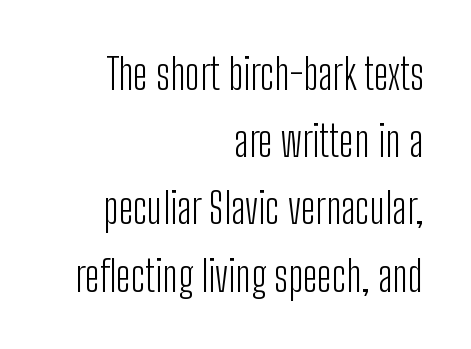
{"serif": "no", "italic": "no", "bold": "no", "weight": "light", "width": "condensed", "stroke_contrast": "low", "x_height": "medium", "monospaced": "no", "underline": "no", "align": "right", "line_spacing": "normal", "line_spacing_ratio": 1.6, "letter_spacing": "normal", "letter_spacing_em": 0.0, "glyph_px": 42}
